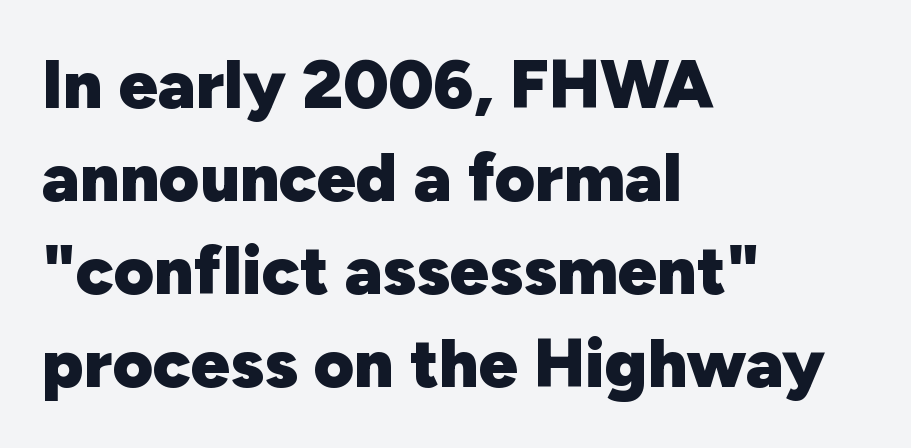
{"serif": "no", "italic": "no", "bold": "yes", "weight": "heavy", "width": "normal", "stroke_contrast": "low", "x_height": "medium", "monospaced": "no", "underline": "no", "align": "left", "line_spacing": "normal", "line_spacing_ratio": 1.35, "letter_spacing": "normal", "letter_spacing_em": 0.0, "glyph_px": 69}
